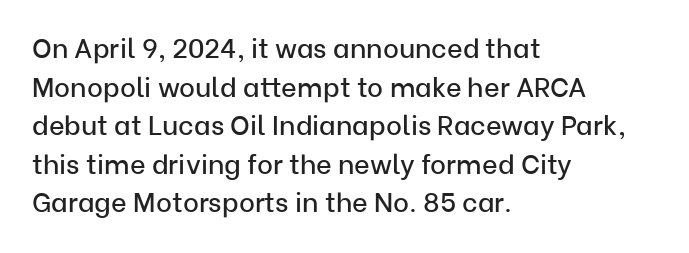
The image shows 27 px text type, upright; set left-aligned, normal line spacing (1.43x), normal letter spacing, not underlined.
